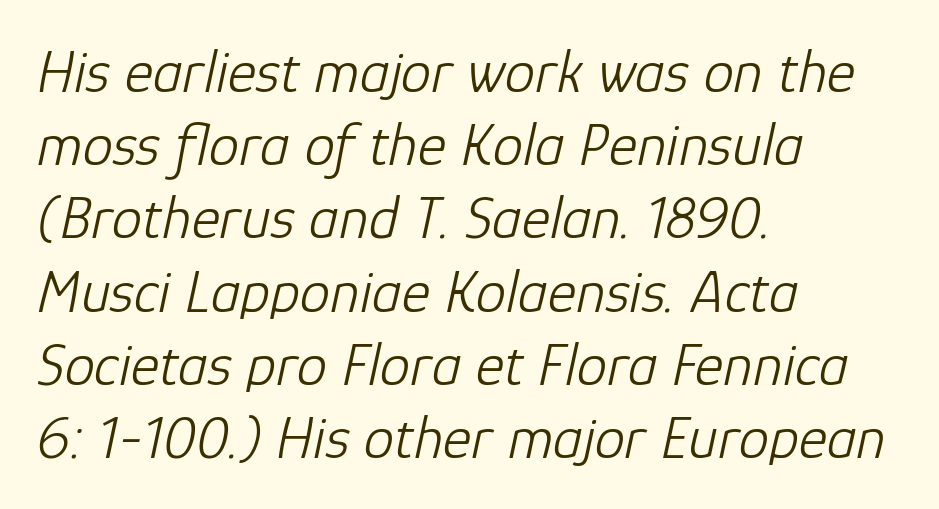
Does the lettering tilt? It does — this is italic. Proportional: the letters do not fall into vertical columns. The typeface has the unassuming heft of standard copy or less. Underlining? Definitely not there. Short note: letters normally spaced. In CSS terms this would be text-align: left.
